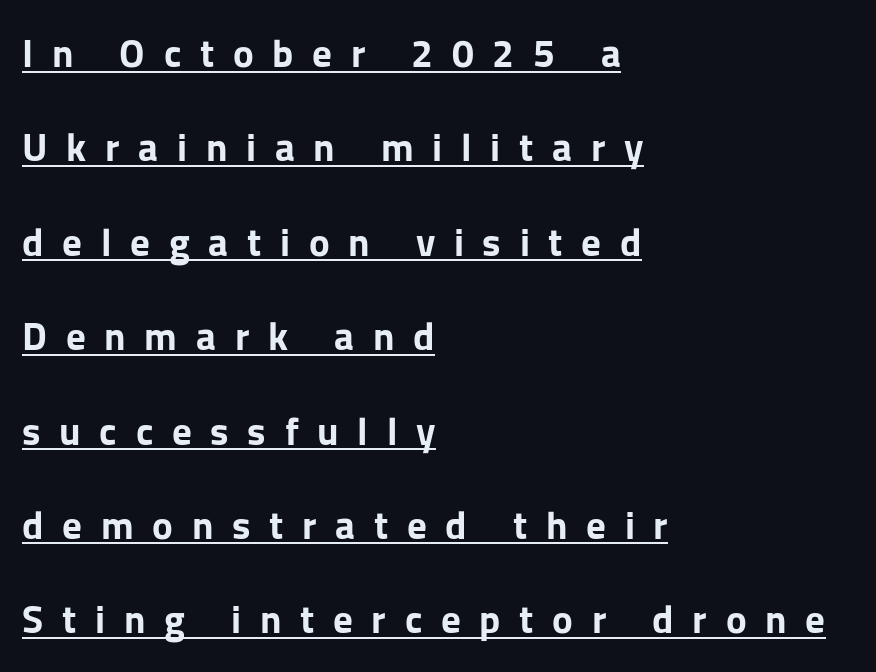
Q: Is the text bold? A: Yes.
Q: Is the text italic (slanted)? A: No, it is upright.
Q: Is the typeface a serif or a sans-serif typeface? A: Sans-serif.
Q: Is the text underlined? A: Yes.
Q: How is the paragraph aligned? A: Left-aligned.
Q: Is the spacing between letters normal or unusually wide? A: Unusually wide.
Q: Is the spacing between lines tight, normal or loose? A: Loose.
Q: Width (condensed, normal, or wide)? A: Normal.
Q: Stroke contrast? A: Low.
Q: x-height? A: Medium.
Q: Monospaced? A: No.
